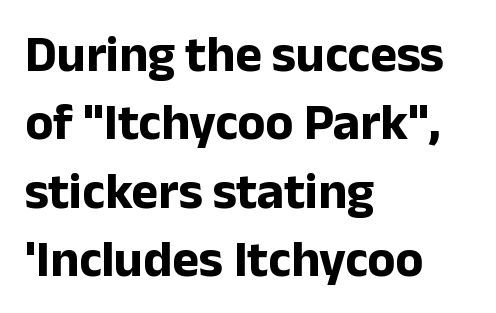
{"serif": "no", "italic": "no", "bold": "yes", "weight": "bold", "width": "normal", "stroke_contrast": "low", "x_height": "medium", "monospaced": "no", "underline": "no", "align": "left", "line_spacing": "normal", "line_spacing_ratio": 1.34, "letter_spacing": "normal", "letter_spacing_em": 0.0, "glyph_px": 51}
